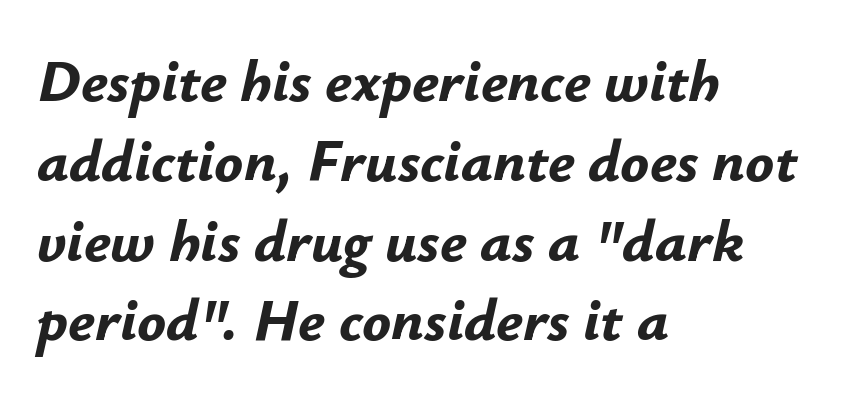
{"italic": "yes", "lean": "right", "slant_degrees": 12, "bold": "yes", "weight": "bold", "width": "normal", "stroke_contrast": "low", "x_height": "small", "monospaced": "no", "underline": "no", "align": "left", "line_spacing": "normal", "line_spacing_ratio": 1.33, "letter_spacing": "normal", "letter_spacing_em": 0.0, "glyph_px": 60}
